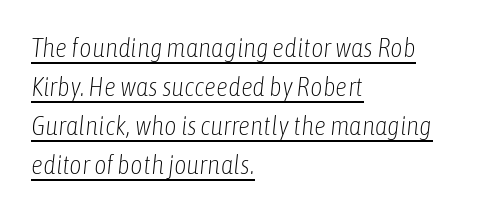
The image shows 27 px text type, italic (leaning right); set left-aligned, normal line spacing (1.45x), normal letter spacing, underlined.
